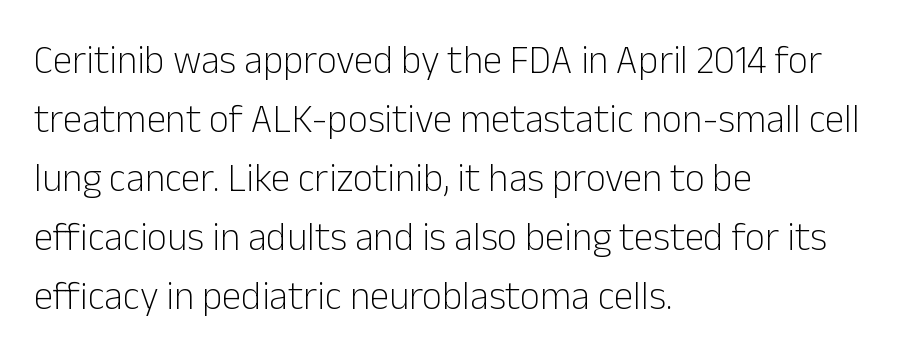
{"serif": "no", "italic": "no", "bold": "no", "weight": "light", "width": "normal", "stroke_contrast": "low", "x_height": "medium", "monospaced": "no", "underline": "no", "align": "left", "line_spacing": "normal", "line_spacing_ratio": 1.51, "letter_spacing": "normal", "letter_spacing_em": 0.0, "glyph_px": 39}
